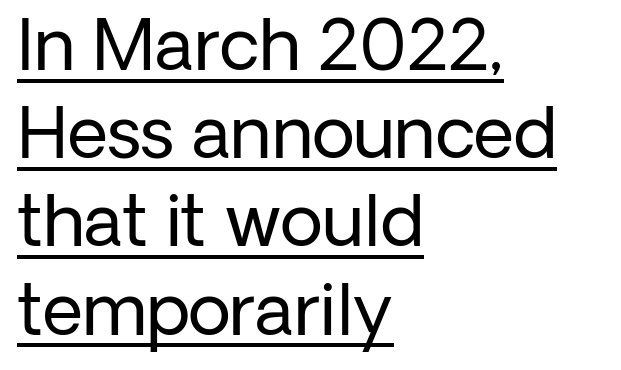
The image shows 70 px regular-weight sans-serif type, upright; set left-aligned, normal line spacing (1.26x), normal letter spacing, underlined; low stroke contrast and a medium x-height.
